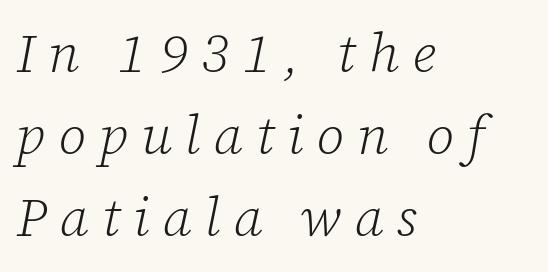
{"serif": "yes", "italic": "yes", "lean": "right", "slant_degrees": 12, "bold": "no", "weight": "light", "width": "normal", "stroke_contrast": "low", "x_height": "medium", "monospaced": "no", "underline": "no", "align": "left", "line_spacing": "normal", "line_spacing_ratio": 1.52, "letter_spacing": "wide", "letter_spacing_em": 0.24, "glyph_px": 54}
